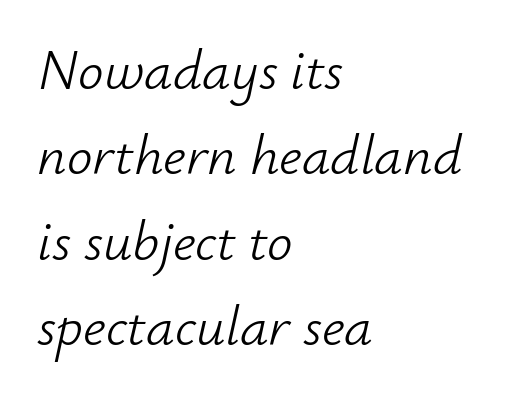
Honestly, there is no underline to notice here at all. Whoever set this chose a conventional vertical rhythm. What stands out about the letter spacing? Nothing — it is the standard amount. Varying glyph widths throughout — classic text-font behaviour. It's the slanting kind of type. The ragged edge is on the right, which tells us the setting is flush left.
